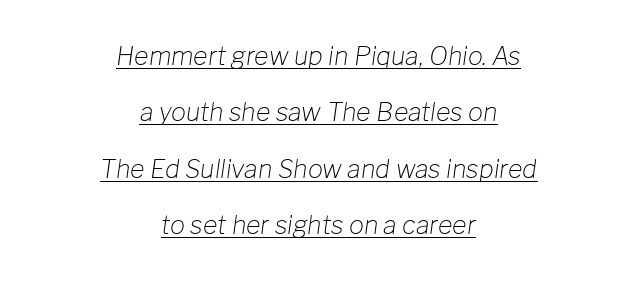
The image shows 25 px text type, italic (leaning right); set centered, loose line spacing (2.26x), normal letter spacing, underlined.
